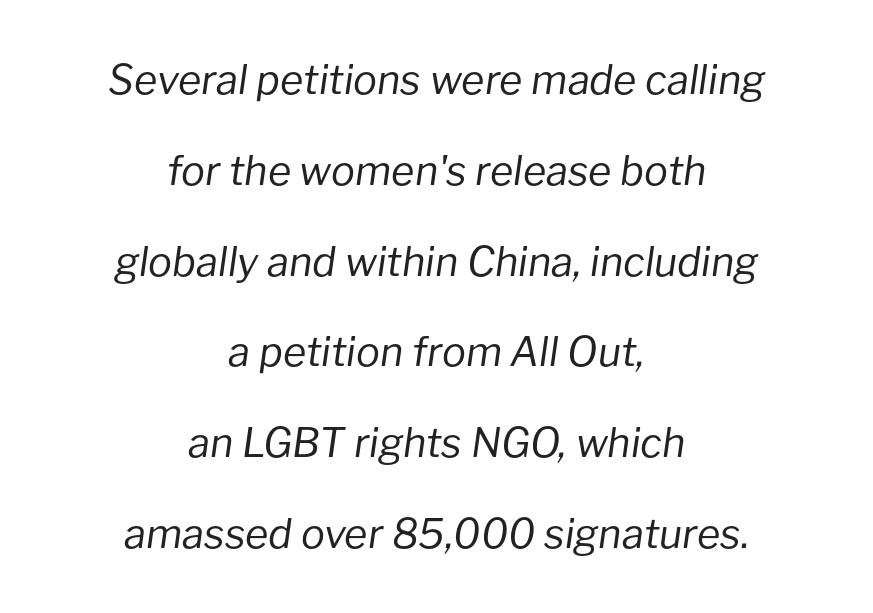
The image shows 40 px regular-weight type, italic (leaning right); set centered, loose line spacing (2.27x), normal letter spacing, not underlined; low stroke contrast and a medium x-height.
